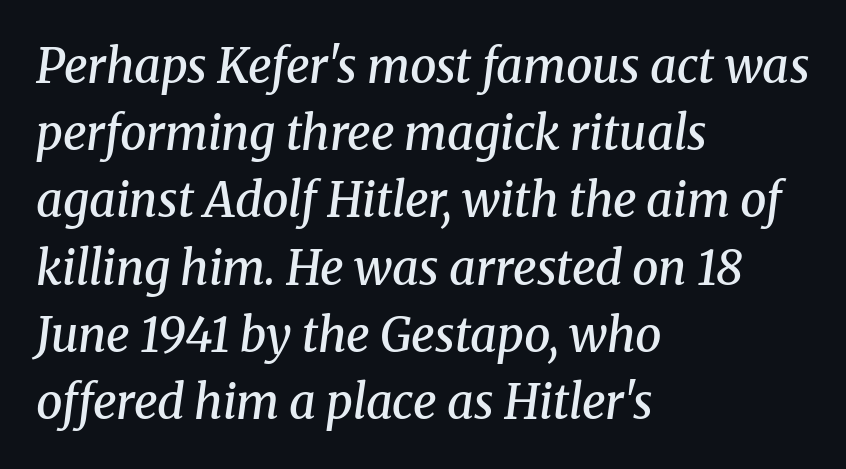
These lines are composed in type with serifs. The compositor pushed each line to the left boundary. Varying glyph widths throughout — classic text-font behaviour. Compared with typical paragraphs, the rows here are spaced about the same. The line texture is even and compact thanks to regular tracking. This is the in-between weight designers call semibold or demi.
